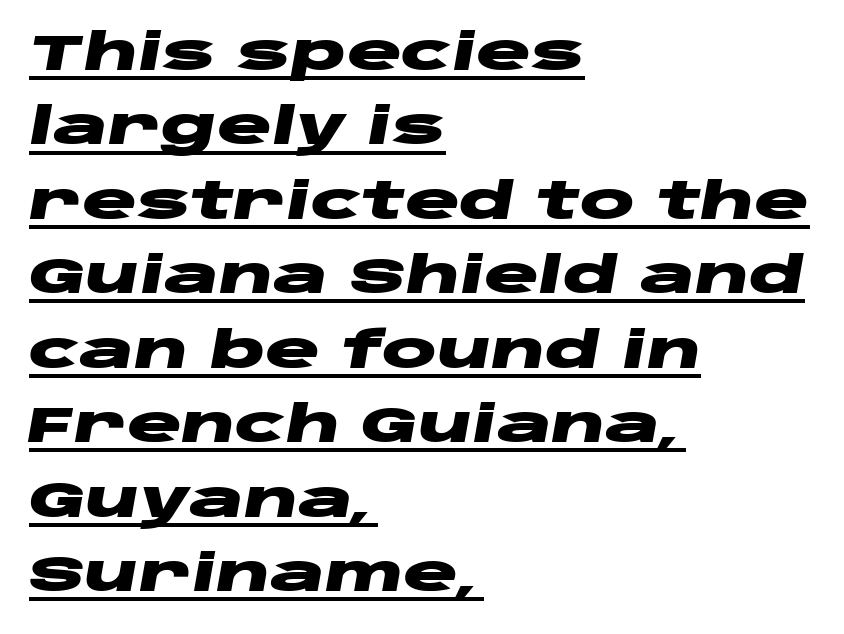
{"italic": "yes", "lean": "right", "slant_degrees": 10, "bold": "yes", "weight": "heavy", "width": "wide", "stroke_contrast": "low", "x_height": "large", "monospaced": "no", "underline": "yes", "align": "left", "line_spacing": "normal", "line_spacing_ratio": 1.46, "letter_spacing": "normal", "letter_spacing_em": 0.0, "glyph_px": 51}
